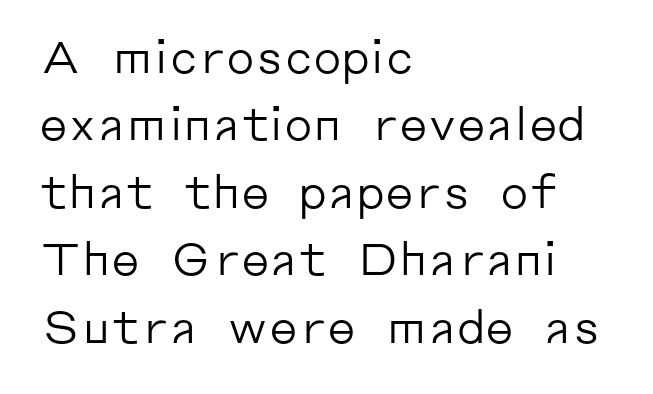
{"serif": "no", "italic": "no", "bold": "no", "weight": "regular", "width": "normal", "stroke_contrast": "low", "x_height": "medium", "monospaced": "no", "underline": "no", "align": "left", "line_spacing": "normal", "line_spacing_ratio": 1.5, "letter_spacing": "normal", "letter_spacing_em": 0.0, "glyph_px": 45}
